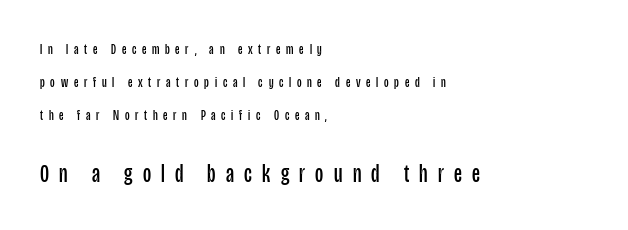
The image shows 25 px text type, upright; set left-aligned, loose line spacing (2.34x), unusually wide letter spacing (+0.41 em), not underlined; the second (bottom) block is 1.79x larger.
